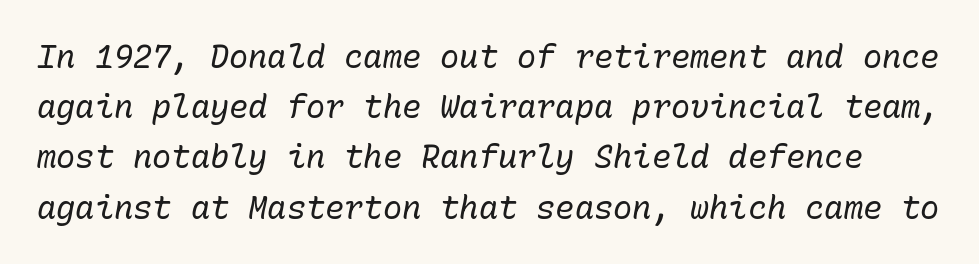
{"italic": "yes", "lean": "right", "slant_degrees": 10, "bold": "no", "weight": "regular", "width": "normal", "stroke_contrast": "low", "x_height": "medium", "monospaced": "yes", "underline": "no", "line_spacing": "normal", "line_spacing_ratio": 1.57, "letter_spacing": "normal", "letter_spacing_em": 0.0, "glyph_px": 32}
